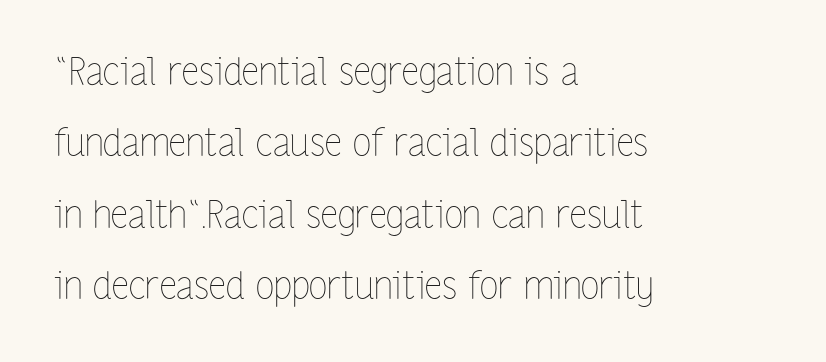
Q: Is the text bold? A: No.
Q: Is the text italic (slanted)? A: No, it is upright.
Q: Is the text underlined? A: No.
Q: How is the paragraph aligned? A: Left-aligned.
Q: Is the spacing between letters normal or unusually wide? A: Normal.
Q: Width (condensed, normal, or wide)? A: Condensed.
Q: Stroke contrast? A: Low.
Q: x-height? A: Medium.
Q: Monospaced? A: No.
